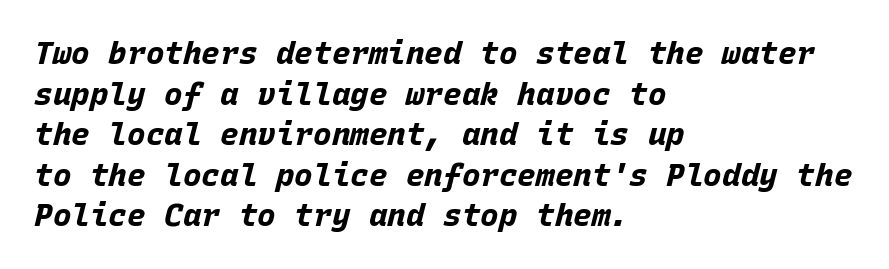
{"italic": "yes", "lean": "right", "slant_degrees": 15, "bold": "yes", "weight": "bold", "width": "normal", "stroke_contrast": "low", "x_height": "large", "monospaced": "yes", "underline": "no", "align": "left", "line_spacing": "normal", "line_spacing_ratio": 1.31, "letter_spacing": "normal", "letter_spacing_em": 0.0, "glyph_px": 31}
